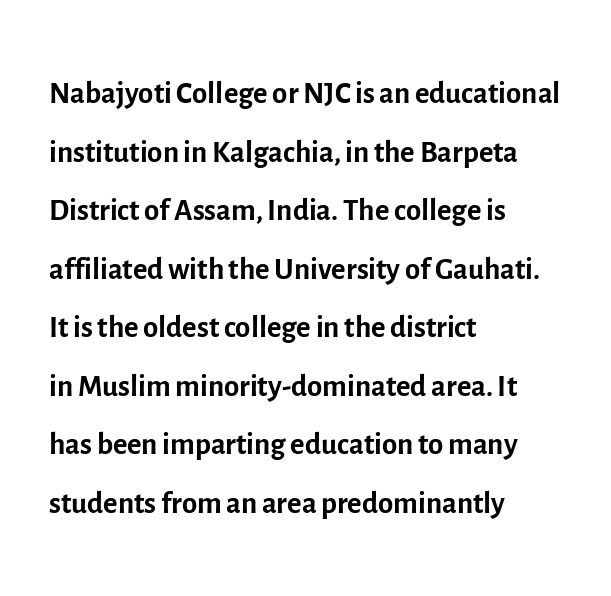
Q: Is the text bold? A: No.
Q: Is the text italic (slanted)? A: No, it is upright.
Q: Is the typeface a serif or a sans-serif typeface? A: Sans-serif.
Q: Is the text underlined? A: No.
Q: How is the paragraph aligned? A: Left-aligned.
Q: Is the spacing between letters normal or unusually wide? A: Normal.
Q: Is the spacing between lines tight, normal or loose? A: Normal.
Q: Width (condensed, normal, or wide)? A: Normal.
Q: x-height? A: Medium.
Q: Monospaced? A: No.
